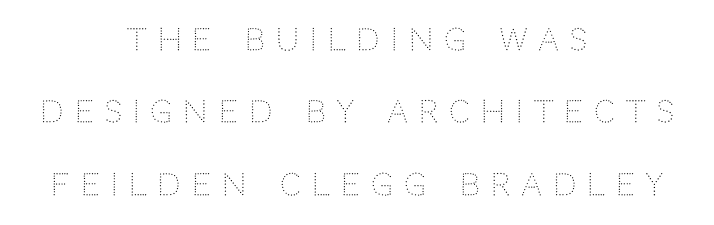
{"serif": "no", "italic": "no", "bold": "no", "weight": "light", "width": "normal", "stroke_contrast": "low", "x_height": "large", "monospaced": "no", "underline": "no", "align": "center", "line_spacing": "loose", "line_spacing_ratio": 2.41, "letter_spacing": "wide", "letter_spacing_em": 0.37, "glyph_px": 30}
